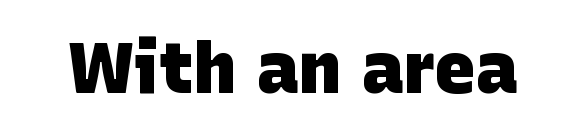
The image shows 70 px heavy sans-serif type; set normal letter spacing, not underlined; low stroke contrast and a large x-height.
